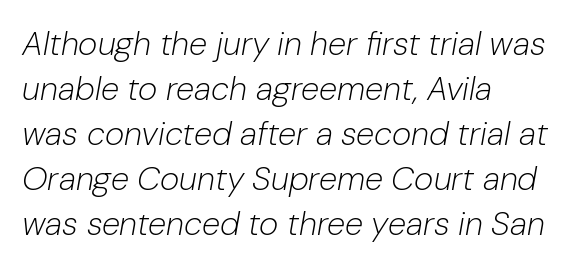
The letters sit at their default tracking, neither squeezed nor spread. Vertical spacing — default. Think of a printed novel: that variable character pitch is what you see here. Style check: oblique. Stroke mass is kept to a normal reading level or below.
